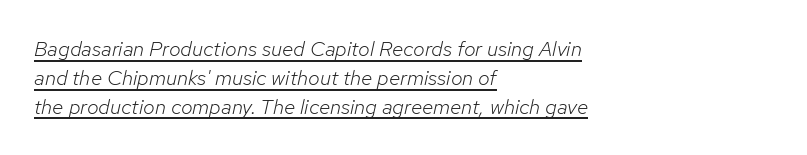
The image shows 21 px text type, italic (leaning right); set left-aligned, normal line spacing (1.37x), normal letter spacing, underlined.
